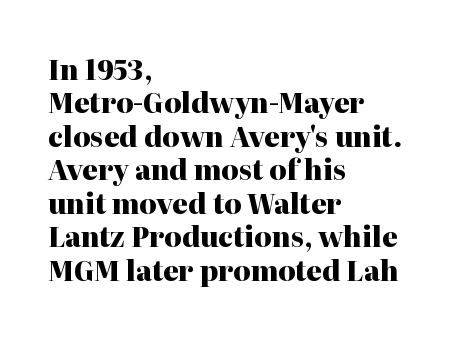
The image shows 27 px bold type, upright; set left-aligned, line spacing 1.24x, normal letter spacing, not underlined.
